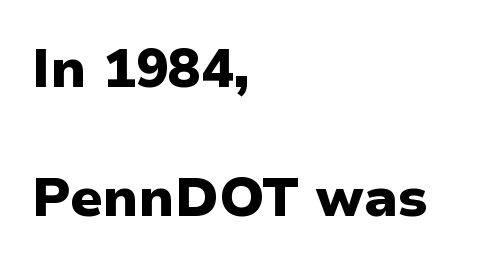
Q: Is the text bold? A: Yes.
Q: Is the text italic (slanted)? A: No, it is upright.
Q: Is the typeface a serif or a sans-serif typeface? A: Sans-serif.
Q: Is the text underlined? A: No.
Q: How is the paragraph aligned? A: Left-aligned.
Q: Is the spacing between letters normal or unusually wide? A: Normal.
Q: Is the spacing between lines tight, normal or loose? A: Loose.
Q: Width (condensed, normal, or wide)? A: Normal.
Q: Stroke contrast? A: Low.
Q: x-height? A: Medium.
Q: Monospaced? A: No.
